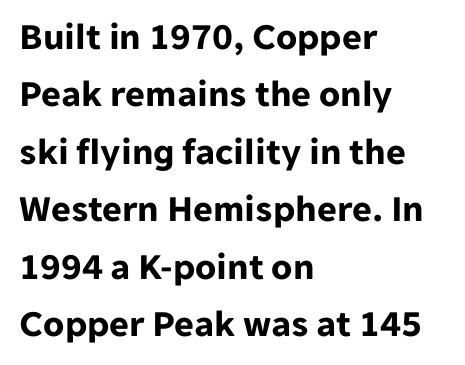
{"serif": "no", "italic": "no", "bold": "yes", "weight": "bold", "width": "normal", "stroke_contrast": "low", "x_height": "medium", "monospaced": "no", "underline": "no", "align": "left", "line_spacing": "normal", "line_spacing_ratio": 1.51, "letter_spacing": "normal", "letter_spacing_em": 0.0, "glyph_px": 38}
